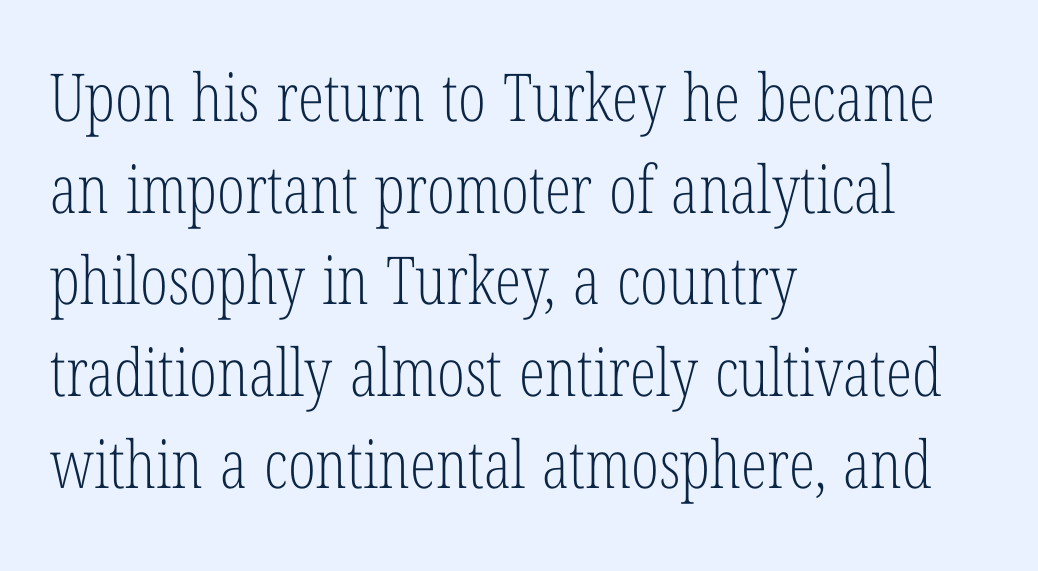
The image shows 66 px light, condensed serif type, upright; set left-aligned, normal line spacing (1.39x), normal letter spacing, not underlined; low stroke contrast and a medium x-height.
